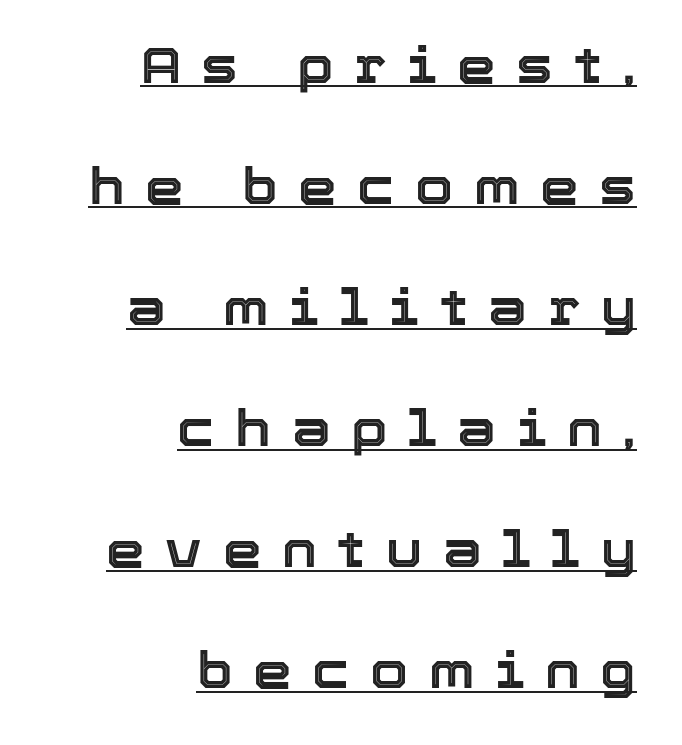
Casual observation: everything's shoved over to the right. Emphasis is given by a line drawn under the lettering. What's the leading like? Stretched, with rows far apart. The letters advance in unequal steps, a hallmark of proportional type. Glyph-to-glyph distance is far greater than everyday printed text. If you drew a line through each stem, it would be perfectly vertical.
